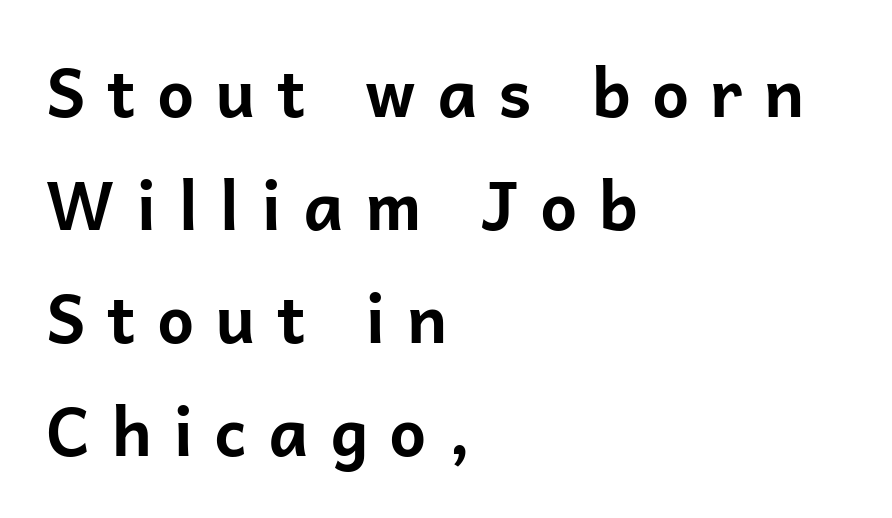
The space beneath each line is pristine and unruled. The ragged edge is on the right, which tells us the setting is flush left. The type is letterspaced generously, with wide tracking. Look at the stroke-to-counter ratio: heavy, a bold. In terms of posture, this sample is upright. Font category for this specimen: sans-serif.
